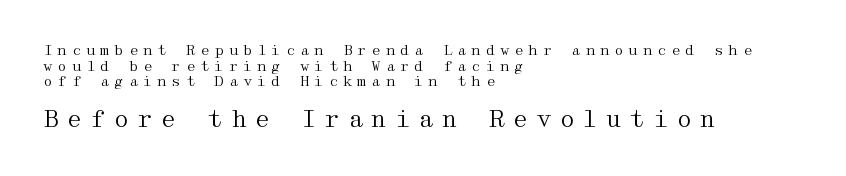
Q: Is the text bold? A: No.
Q: Is the text italic (slanted)? A: No, it is upright.
Q: Is the text underlined? A: No.
Q: How is the paragraph aligned? A: Left-aligned.
Q: Is the spacing between letters normal or unusually wide? A: Unusually wide.
Q: Is the spacing between lines tight, normal or loose? A: Tight.
Q: Which block of text is set in a larger size, the first (top) or the second (bottom)? A: The second (bottom) one.
